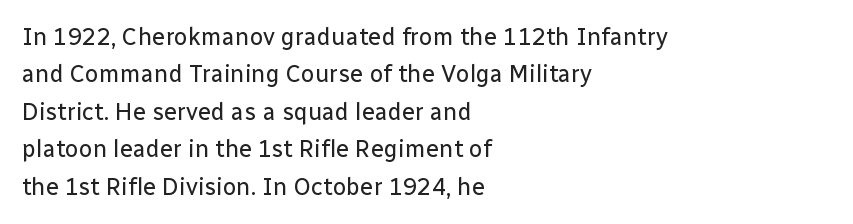
Q: Is the text bold? A: No.
Q: Is the text italic (slanted)? A: No, it is upright.
Q: Is the text underlined? A: No.
Q: How is the paragraph aligned? A: Left-aligned.
Q: Is the spacing between letters normal or unusually wide? A: Normal.
Q: Is the spacing between lines tight, normal or loose? A: Normal.
